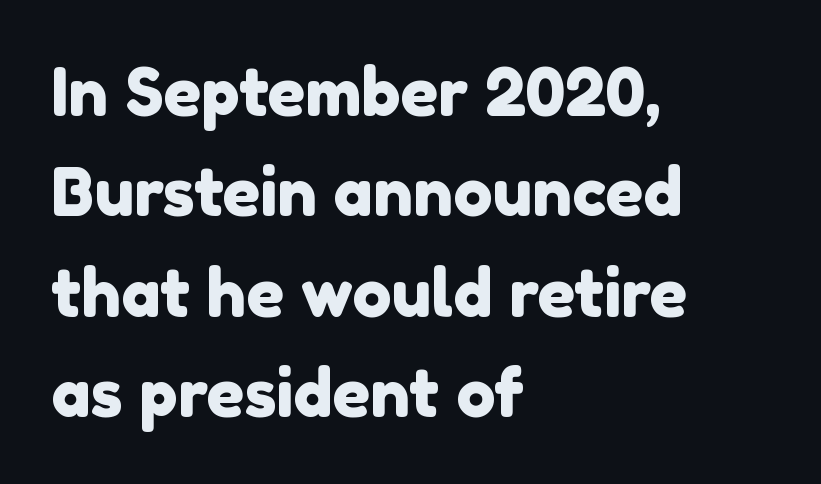
Q: Is the typeface a serif or a sans-serif typeface? A: Sans-serif.
Q: Is the text underlined? A: No.
Q: How is the paragraph aligned? A: Left-aligned.
Q: Is the spacing between letters normal or unusually wide? A: Normal.
Q: Is the spacing between lines tight, normal or loose? A: Normal.
Q: Width (condensed, normal, or wide)? A: Normal.
Q: x-height? A: Medium.
Q: Monospaced? A: No.
